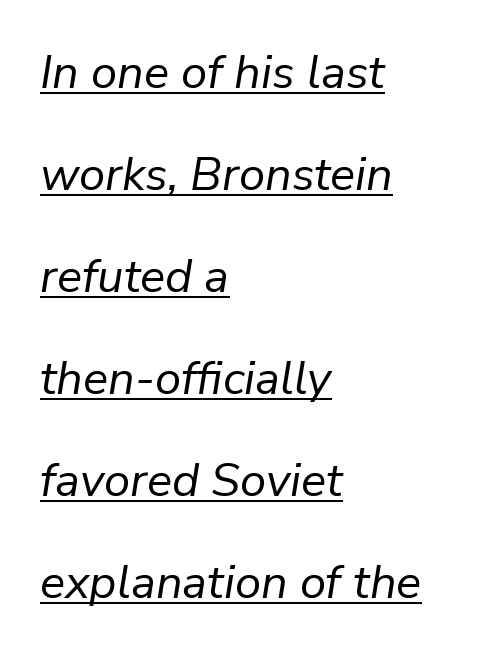
{"italic": "yes", "lean": "right", "slant_degrees": 9, "bold": "no", "weight": "regular", "width": "normal", "stroke_contrast": "low", "x_height": "medium", "monospaced": "no", "underline": "yes", "align": "left", "line_spacing": "loose", "line_spacing_ratio": 2.17, "letter_spacing": "normal", "letter_spacing_em": 0.0, "glyph_px": 47}
